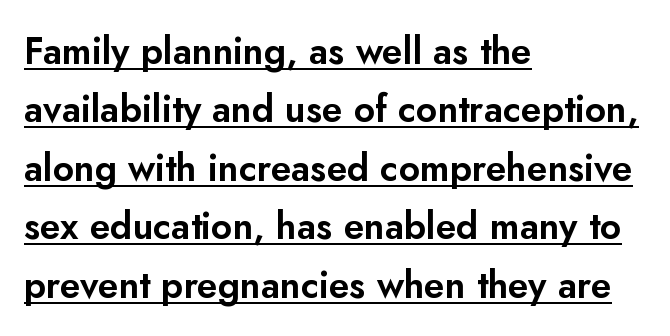
Is the block centered? No — it sits flush against the left margin. Serif or sans? Sans — the stroke terminals are bare. When letters stand straight like this, we call the style roman or upright. Do the characters align in a grid? No, the font is proportional. Short note: letters normally spaced.
